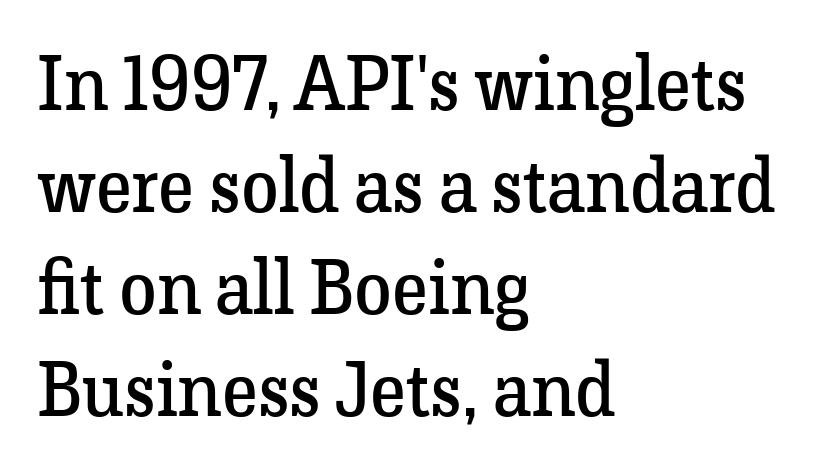
The zone under the glyphs is completely vacant. Is the letter spacing exaggerated? No — it looks like the ordinary default. Each letter keeps its own natural width here, so spacing adapts to shape. Font category for this specimen: serif. The lines are quadded left. Regarding leading, the lines here are spaced in the standard way.
